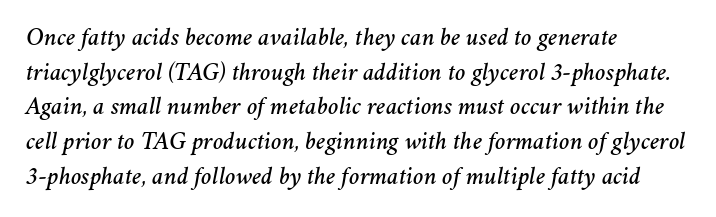
{"italic": "yes", "lean": "right", "slant_degrees": 11, "underline": "no", "align": "left", "line_spacing": "normal", "line_spacing_ratio": 1.39, "letter_spacing": "normal", "letter_spacing_em": 0.0, "glyph_px": 25}
